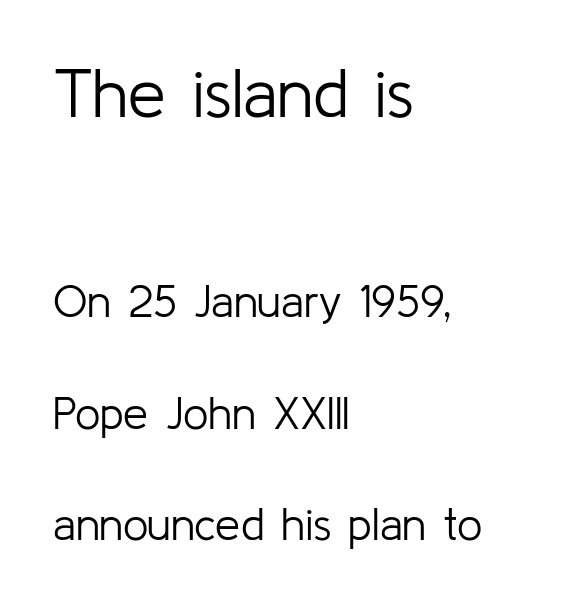
Q: Is the text bold? A: No.
Q: Is the text italic (slanted)? A: No, it is upright.
Q: Is the typeface a serif or a sans-serif typeface? A: Sans-serif.
Q: Is the text underlined? A: No.
Q: How is the paragraph aligned? A: Left-aligned.
Q: Is the spacing between letters normal or unusually wide? A: Normal.
Q: Is the spacing between lines tight, normal or loose? A: Loose.
Q: Which block of text is set in a larger size, the first (top) or the second (bottom)? A: The first (top) one.
Q: Width (condensed, normal, or wide)? A: Normal.
Q: Stroke contrast? A: Low.
Q: x-height? A: Medium.
Q: Monospaced? A: No.
